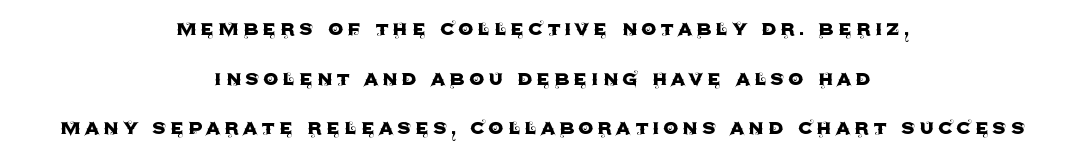
Underline: absent. Typeset on center — no edge is straight. This block would shrink considerably if given ordinary leading; it's expanded now. Posture: straight, roman, zero tilt.
